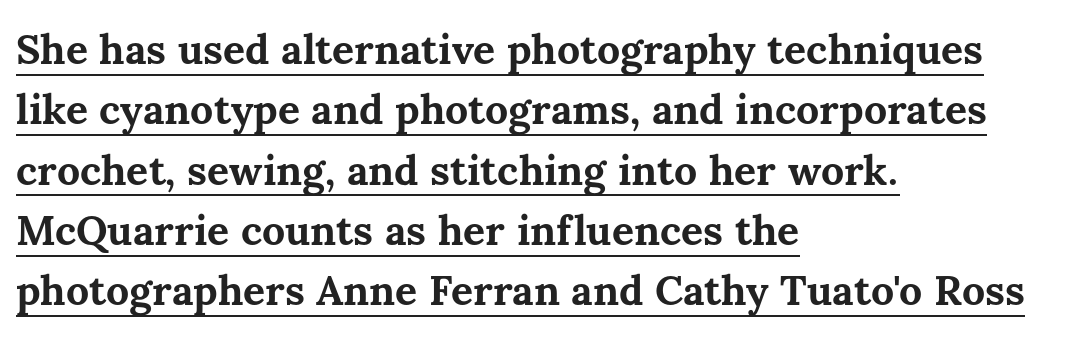
The specimen reads as upright at a glance. Compared with undecorated copy, this sample adds a rule below the words. You could not count columns in this text — the font is proportionally spaced. Teacher's note: observe the even left margin — that is flush-left alignment.
